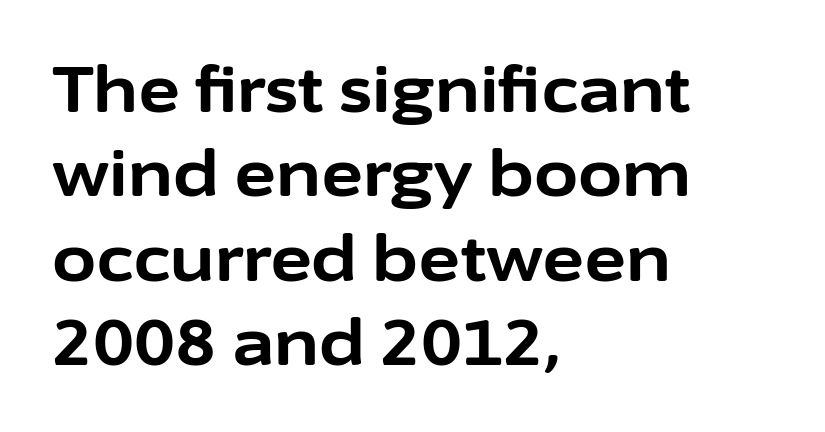
Spacing between characters is what you'd get straight out of the box. Look at the bottom of the vertical strokes: they stop flat, with no serifs. Students, observe: this is what conventionally led text looks like. The glyphs are unaccompanied by any horizontal stroke below them. Each glyph is drawn with heavy, bold strokes. Upright lettering throughout.
